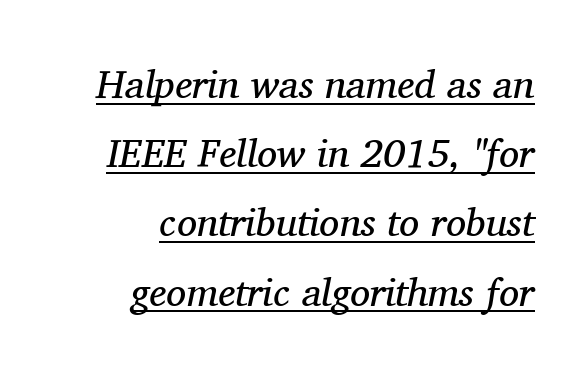
The image shows 40 px regular-weight serif type, italic (leaning right); set right-aligned, line spacing 1.73x, normal letter spacing, underlined; medium stroke contrast and a medium x-height.
